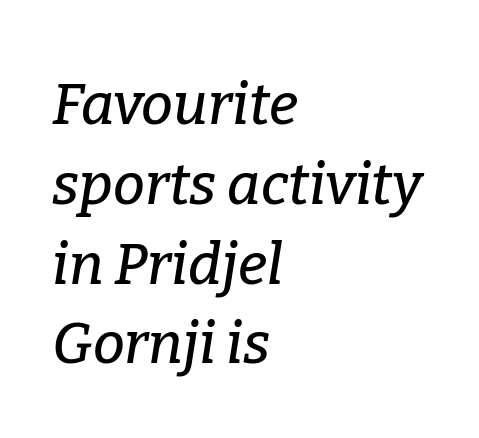
This rendering employs a face with finishing strokes, i.e., a serif. Reading down the block, your eye returns to a fixed left position each line. Spacing verdict: proportional, widths tailored to each character. The gap between lines stays unmarked. Compared with ordinary roman type, these characters are visibly tilted.
